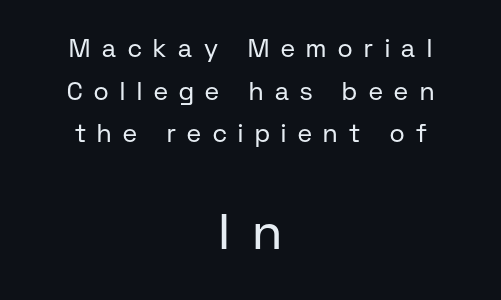
{"serif": "no", "italic": "no", "bold": "no", "weight": "regular", "width": "normal", "stroke_contrast": "low", "x_height": "medium", "monospaced": "no", "underline": "no", "align": "center", "line_spacing_ratio": 1.71, "letter_spacing": "wide", "letter_spacing_em": 0.47, "larger_block": "second", "size_ratio": 2.0, "glyph_px": 50}
